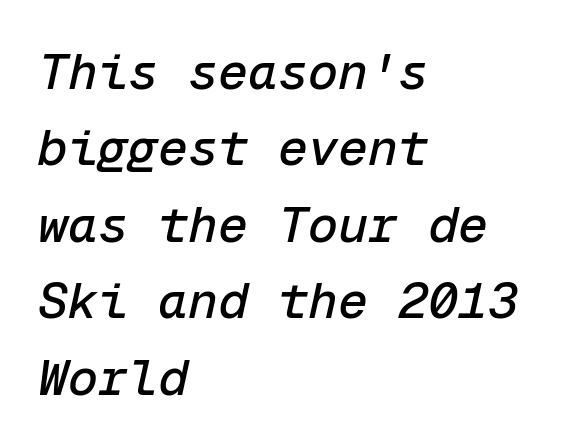
The type is set solid horizontally, with unmodified tracking. Each row of text sits above clean, open space. A student would call this left alignment; a typographer would say flush left, rag right. Students, observe: this is what conventionally led text looks like. Every character here occupies the same horizontal width, giving the sample a typewriter-like rhythm.
